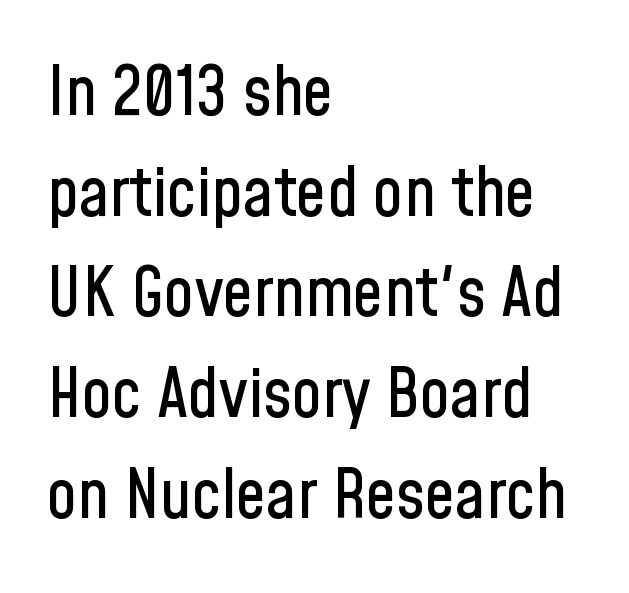
{"serif": "no", "italic": "no", "width": "condensed", "stroke_contrast": "low", "x_height": "medium", "monospaced": "no", "underline": "no", "align": "left", "line_spacing": "normal", "line_spacing_ratio": 1.48, "letter_spacing": "normal", "letter_spacing_em": 0.0, "glyph_px": 68}
